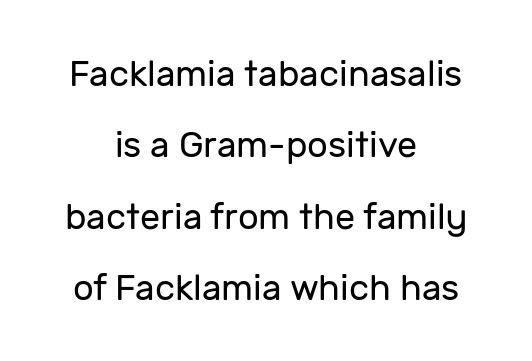
{"serif": "no", "italic": "no", "bold": "no", "weight": "regular", "width": "normal", "stroke_contrast": "low", "x_height": "medium", "monospaced": "no", "underline": "no", "align": "center", "line_spacing": "loose", "line_spacing_ratio": 1.98, "letter_spacing": "normal", "letter_spacing_em": 0.0, "glyph_px": 36}
